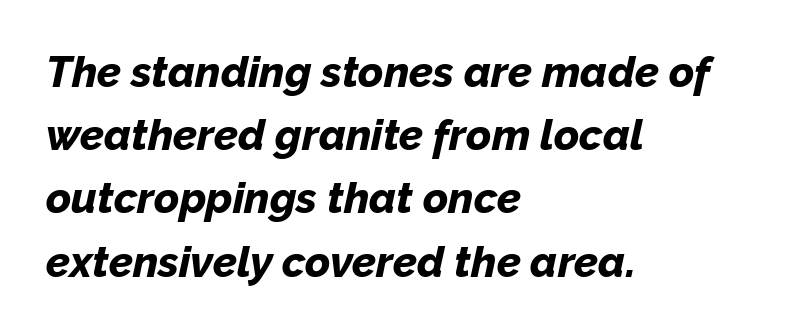
{"italic": "yes", "lean": "right", "slant_degrees": 12, "bold": "yes", "weight": "bold", "width": "normal", "stroke_contrast": "low", "x_height": "medium", "monospaced": "no", "underline": "no", "align": "left", "line_spacing": "normal", "line_spacing_ratio": 1.47, "letter_spacing": "normal", "letter_spacing_em": 0.0, "glyph_px": 43}
